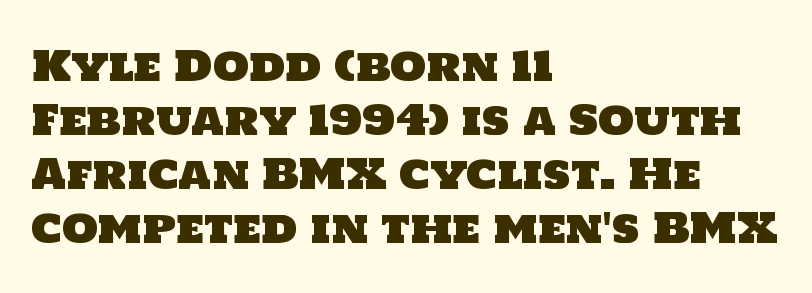
Q: Is the typeface a serif or a sans-serif typeface? A: Sans-serif.
Q: Is the text underlined? A: No.
Q: How is the paragraph aligned? A: Left-aligned.
Q: Is the spacing between letters normal or unusually wide? A: Normal.
Q: Is the spacing between lines tight, normal or loose? A: Normal.
Q: Width (condensed, normal, or wide)? A: Normal.
Q: Stroke contrast? A: Low.
Q: x-height? A: Large.
Q: Monospaced? A: No.
